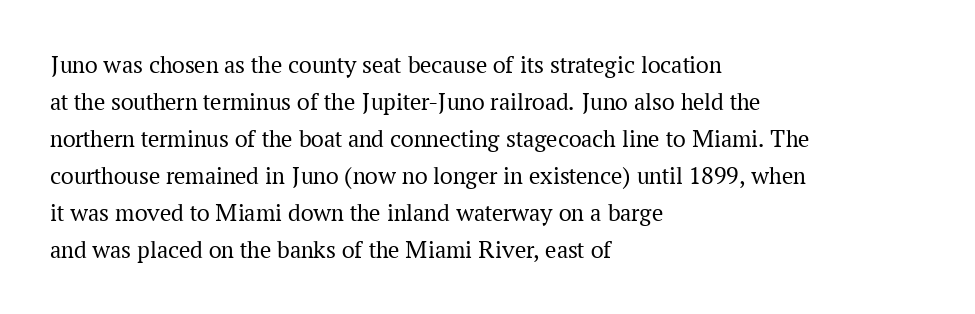
{"italic": "no", "bold": "no", "underline": "no", "align": "left", "line_spacing": "normal", "line_spacing_ratio": 1.48, "letter_spacing": "normal", "letter_spacing_em": 0.0, "glyph_px": 25}
